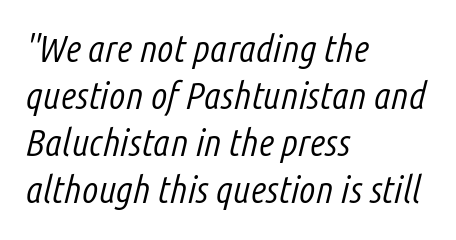
Q: Is the text bold? A: No.
Q: Is the text italic (slanted)? A: Yes, it leans right by about 14 degrees.
Q: Is the text underlined? A: No.
Q: How is the paragraph aligned? A: Left-aligned.
Q: Is the spacing between letters normal or unusually wide? A: Normal.
Q: Width (condensed, normal, or wide)? A: Condensed.
Q: Stroke contrast? A: Low.
Q: x-height? A: Medium.
Q: Monospaced? A: No.
